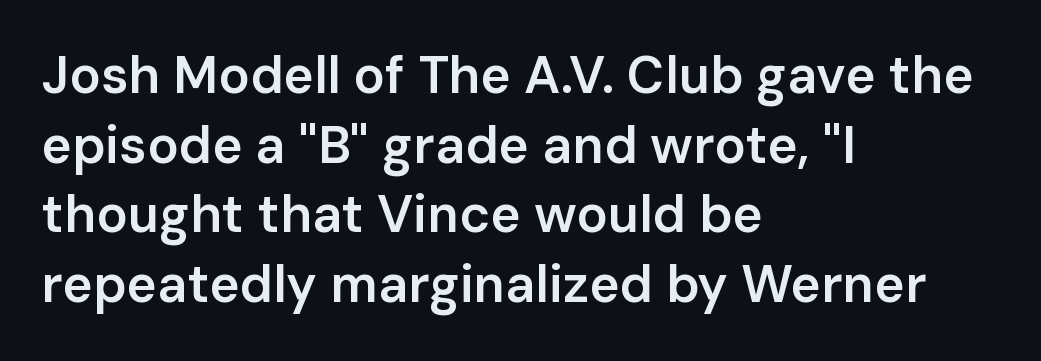
The image shows 52 px semibold sans-serif type, upright; set left-aligned, normal line spacing (1.34x), normal letter spacing, not underlined; low stroke contrast and a medium x-height.
